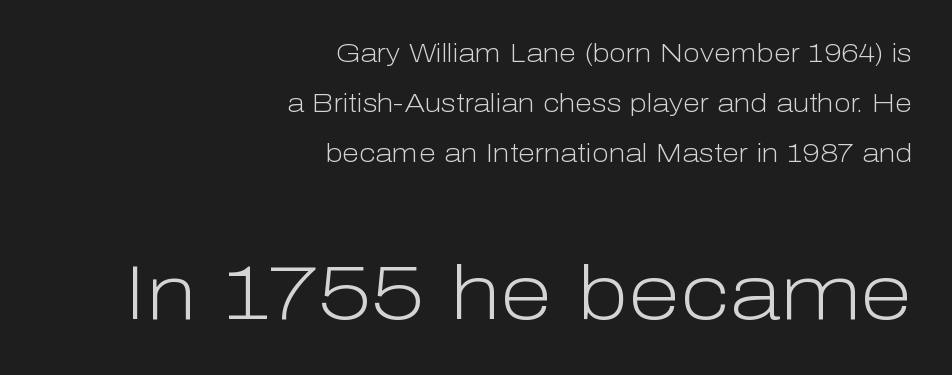
Q: Is the text bold? A: No.
Q: Is the text italic (slanted)? A: No, it is upright.
Q: Is the typeface a serif or a sans-serif typeface? A: Sans-serif.
Q: Is the text underlined? A: No.
Q: How is the paragraph aligned? A: Right-aligned.
Q: Is the spacing between letters normal or unusually wide? A: Normal.
Q: Is the spacing between lines tight, normal or loose? A: Loose.
Q: Which block of text is set in a larger size, the first (top) or the second (bottom)? A: The second (bottom) one.
Q: Width (condensed, normal, or wide)? A: Normal.
Q: Stroke contrast? A: Low.
Q: x-height? A: Medium.
Q: Monospaced? A: No.
